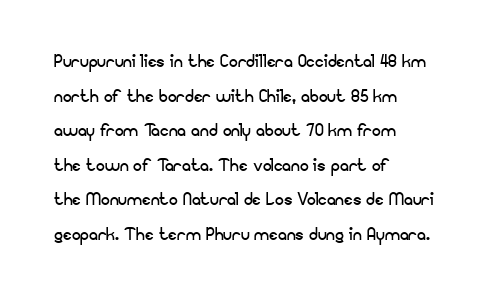
Q: Is the text bold? A: No.
Q: Is the text italic (slanted)? A: No, it is upright.
Q: Is the text underlined? A: No.
Q: How is the paragraph aligned? A: Left-aligned.
Q: Is the spacing between letters normal or unusually wide? A: Normal.
Q: Is the spacing between lines tight, normal or loose? A: Normal.
